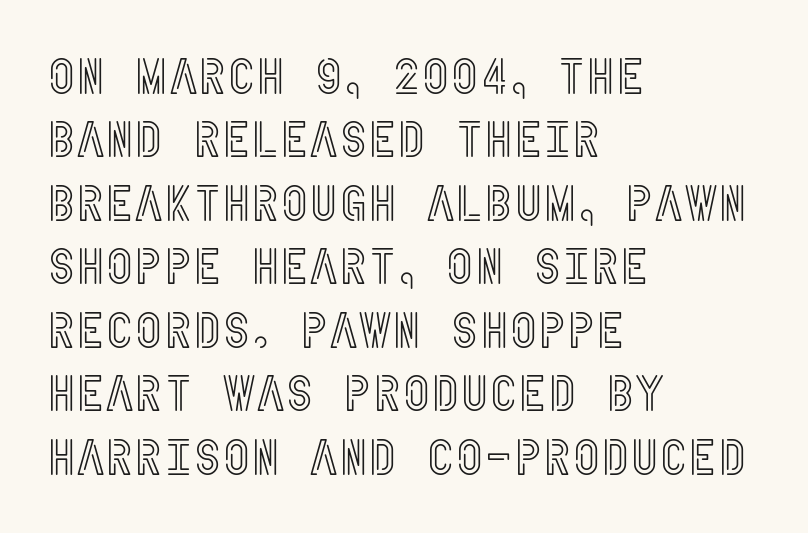
No extra tracking has been applied to these lines. Ascenders rise straight up at ninety degrees. Layout note: lines flush left. Check the space under the baseline: it is left empty.
